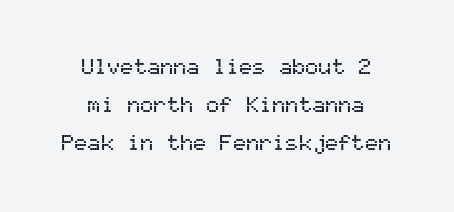
The image shows 22 px text type, upright; set centered, line spacing 1.73x, normal letter spacing, not underlined.
